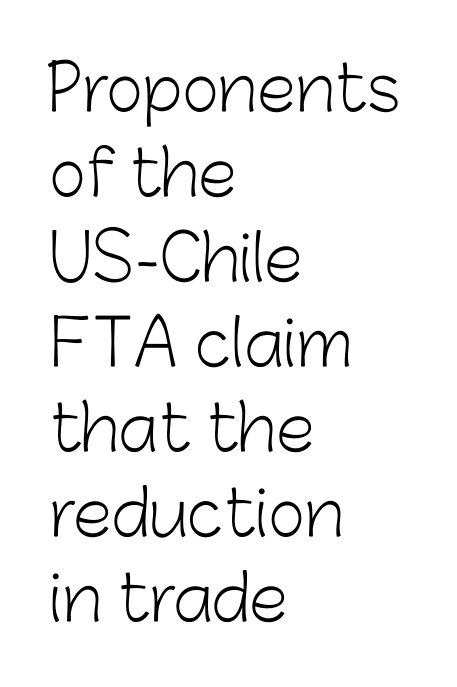
The image shows 63 px light sans-serif type, upright; set left-aligned, normal line spacing (1.35x), normal letter spacing, not underlined; low stroke contrast and a medium x-height.
